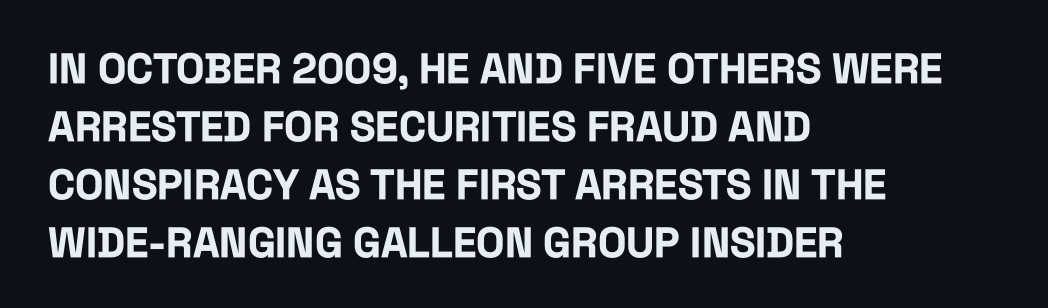
Q: Is the text bold? A: Yes.
Q: Is the text italic (slanted)? A: No, it is upright.
Q: Is the typeface a serif or a sans-serif typeface? A: Sans-serif.
Q: Is the text underlined? A: No.
Q: How is the paragraph aligned? A: Left-aligned.
Q: Is the spacing between letters normal or unusually wide? A: Normal.
Q: Is the spacing between lines tight, normal or loose? A: Normal.
Q: Width (condensed, normal, or wide)? A: Condensed.
Q: Stroke contrast? A: Low.
Q: x-height? A: Large.
Q: Monospaced? A: No.
